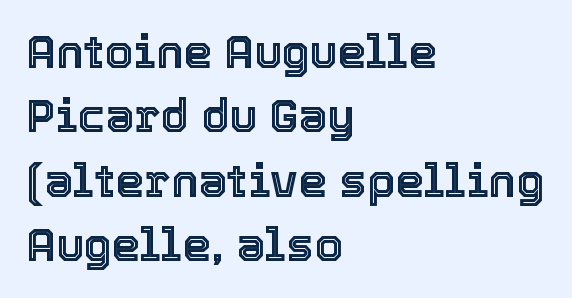
The image shows 46 px text type, upright; set left-aligned, normal line spacing (1.4x), normal letter spacing, not underlined; a medium x-height.
